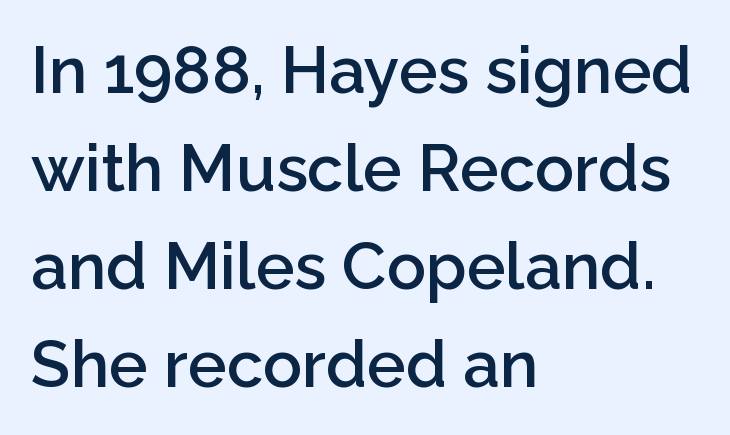
{"serif": "no", "italic": "no", "bold": "semi", "weight": "semibold", "width": "normal", "stroke_contrast": "low", "x_height": "medium", "monospaced": "no", "underline": "no", "align": "left", "line_spacing": "normal", "line_spacing_ratio": 1.51, "letter_spacing": "normal", "letter_spacing_em": 0.0, "glyph_px": 65}
